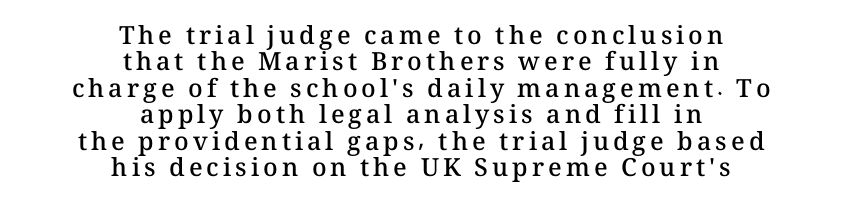
{"italic": "no", "bold": "semi", "underline": "no", "align": "center", "line_spacing": "tight", "line_spacing_ratio": 1.06, "glyph_px": 25}
